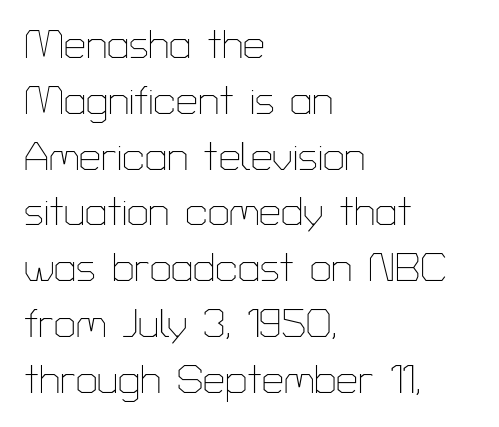
Q: Is the text bold? A: No.
Q: Is the text italic (slanted)? A: No, it is upright.
Q: Is the typeface a serif or a sans-serif typeface? A: Sans-serif.
Q: Is the text underlined? A: No.
Q: How is the paragraph aligned? A: Left-aligned.
Q: Is the spacing between letters normal or unusually wide? A: Normal.
Q: Is the spacing between lines tight, normal or loose? A: Normal.
Q: Width (condensed, normal, or wide)? A: Normal.
Q: Stroke contrast? A: Low.
Q: x-height? A: Medium.
Q: Monospaced? A: No.
